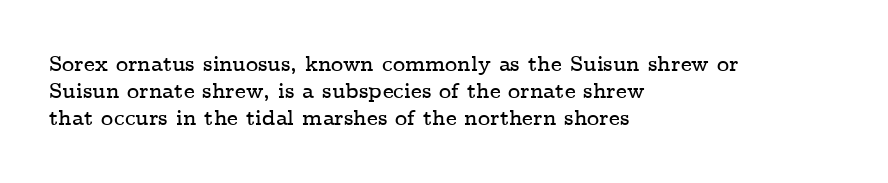
No word sits above an underline. Rendered with straight, roman letterforms. A typesetter would call this leading conventional body-copy spacing. Nothing unusual about the tracking: characters are spaced as the font intends. Line starts are locked; line ends wander.
